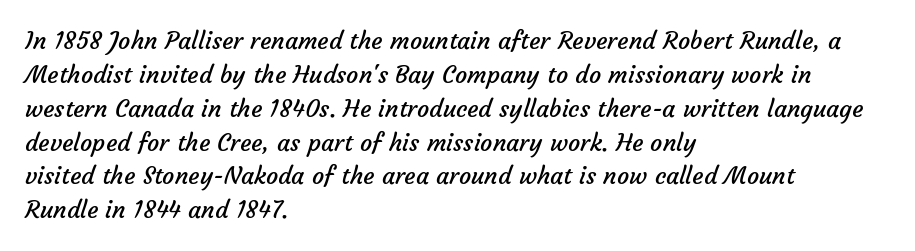
The image shows 24 px text type; set left-aligned, normal line spacing (1.41x), normal letter spacing, not underlined.
